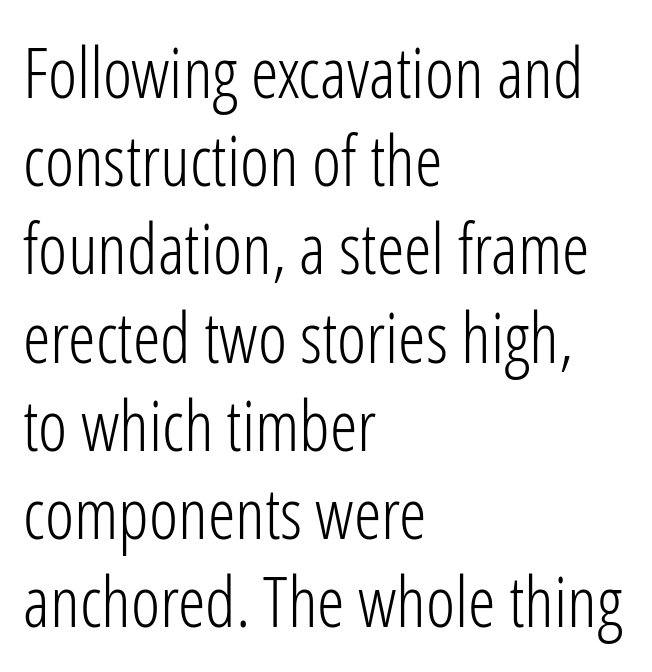
{"serif": "no", "italic": "no", "bold": "no", "weight": "light", "width": "condensed", "stroke_contrast": "low", "x_height": "medium", "monospaced": "no", "underline": "no", "align": "left", "line_spacing": "normal", "line_spacing_ratio": 1.26, "letter_spacing": "normal", "letter_spacing_em": 0.0, "glyph_px": 70}
